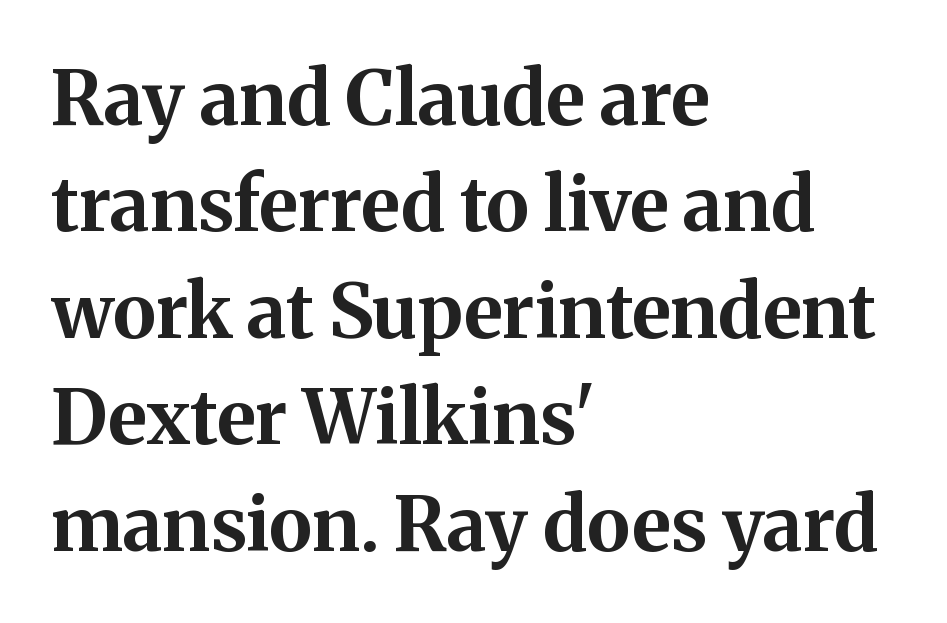
{"serif": "yes", "italic": "no", "bold": "yes", "weight": "bold", "width": "normal", "stroke_contrast": "medium", "x_height": "medium", "monospaced": "no", "underline": "no", "align": "left", "line_spacing": "normal", "line_spacing_ratio": 1.42, "letter_spacing": "normal", "letter_spacing_em": 0.0, "glyph_px": 75}
